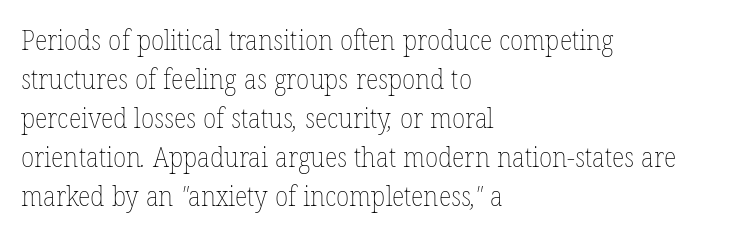
How are the letters spaced? Ordinarily, with no added tracking. Rows of type keep a routine distance in the vertical direction. No extra ink here — the face is not bold. Left-aligned paragraph, ragged on the right. The strip under each line holds only bare page.
